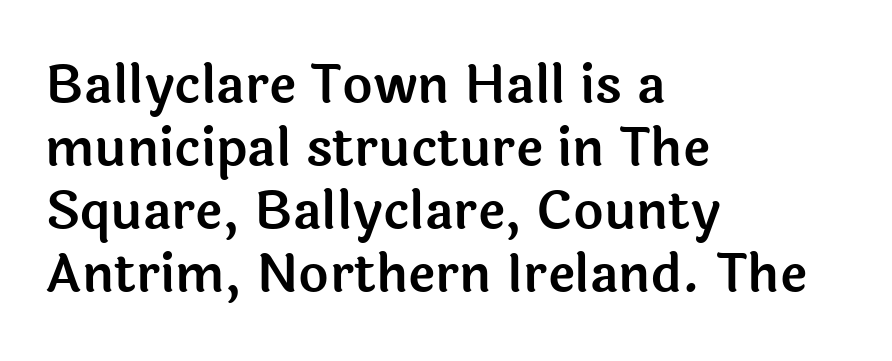
{"serif": "no", "italic": "no", "width": "normal", "x_height": "medium", "monospaced": "no", "underline": "no", "align": "left", "line_spacing_ratio": 1.21, "letter_spacing": "normal", "letter_spacing_em": 0.0, "glyph_px": 52}
